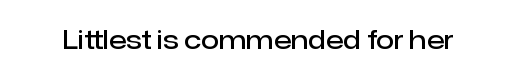
Q: Is the text bold? A: Semi-bold.
Q: Is the text italic (slanted)? A: No, it is upright.
Q: Is the text underlined? A: No.
Q: Is the spacing between letters normal or unusually wide? A: Normal.
